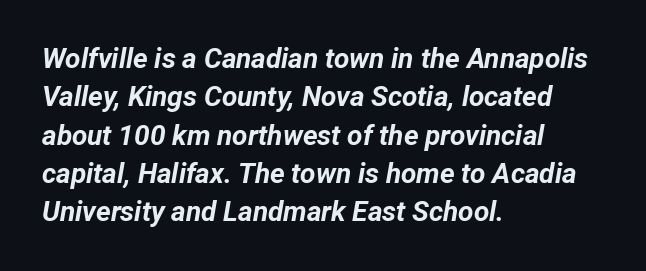
Stroke thickness is high; the sample reads as a true bold. A classic flush-left, rag-right setting is used for this passage. Tracking here is standard; glyphs follow each other at the usual distance. Is the type slanted? Yes — the strokes lean at a clear angle. Think of a printed novel: that variable character pitch is what you see here.
